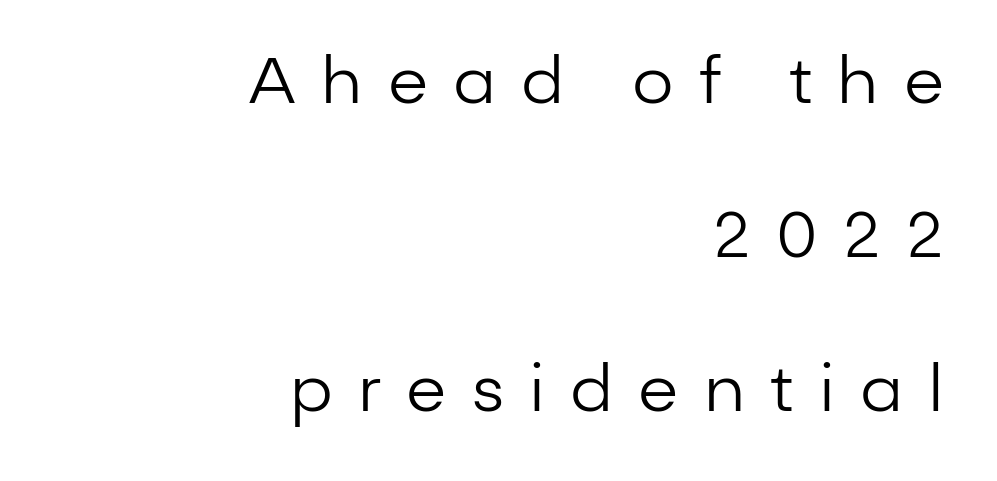
{"serif": "no", "italic": "no", "bold": "no", "weight": "regular", "width": "normal", "stroke_contrast": "low", "x_height": "medium", "monospaced": "no", "underline": "no", "align": "right", "line_spacing": "loose", "line_spacing_ratio": 2.37, "letter_spacing": "wide", "letter_spacing_em": 0.39, "glyph_px": 65}
